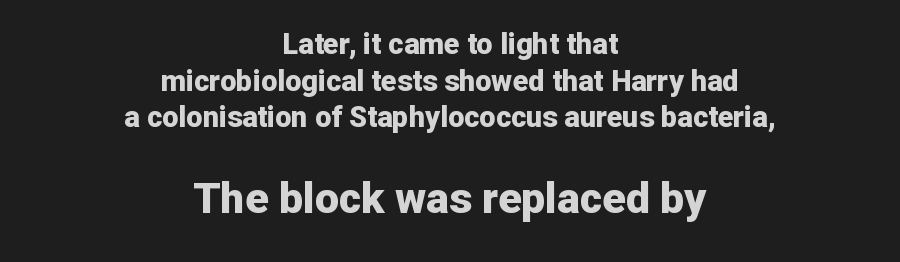
{"serif": "no", "italic": "no", "bold": "yes", "weight": "bold", "width": "normal", "stroke_contrast": "low", "x_height": "medium", "monospaced": "no", "underline": "no", "align": "center", "line_spacing": "normal", "line_spacing_ratio": 1.26, "letter_spacing": "normal", "letter_spacing_em": 0.0, "larger_block": "second", "size_ratio": 1.48, "glyph_px": 43}
